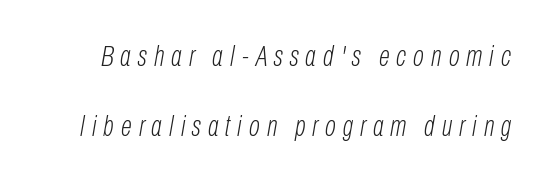
The image shows 29 px light, condensed type, italic (leaning right); set loose line spacing (2.42x), unusually wide letter spacing (+0.24 em), not underlined; low stroke contrast and a medium x-height.
